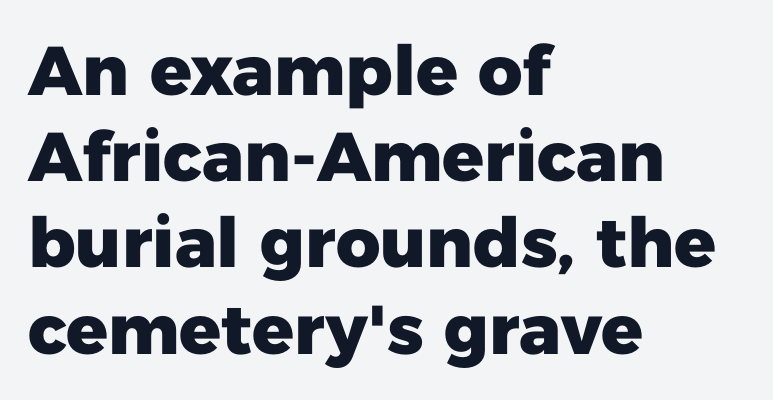
Underlining? Definitely not there. This rendering leaves character spacing at its baseline value. Chunky letters — that's bold for sure. Character widths vary here, with narrow letters taking less room than wide ones.
